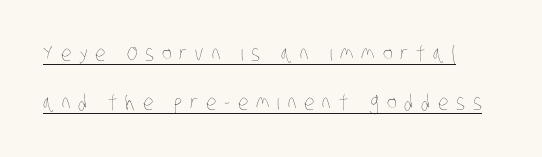
The image shows 21 px text type; set loose line spacing (2.32x), unusually wide letter spacing (+0.37 em), underlined.
